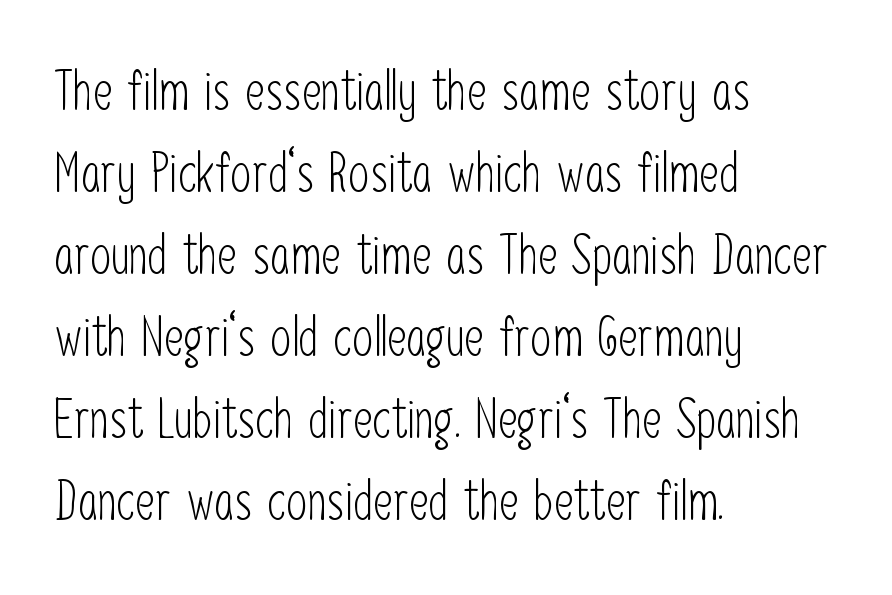
These lines are composed in type without serifs. Evenly set lines give the paragraph a standard silhouette. Anything drawn beneath the words? Only blank space. Rendered with straight, roman letterforms. Is this a heavy cut? Hardly; it is regular or lighter. Nothing unusual about the tracking: characters are spaced as the font intends.
